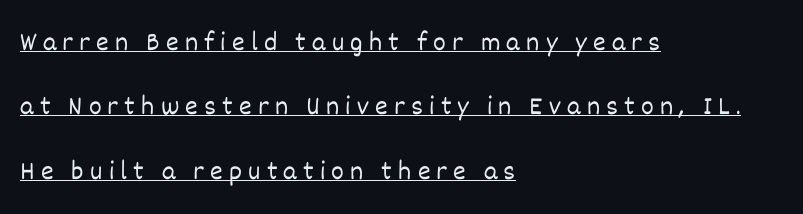
The image shows 27 px text type, upright; set left-aligned, loose line spacing (2.38x), unusually wide letter spacing (+0.23 em), underlined.
